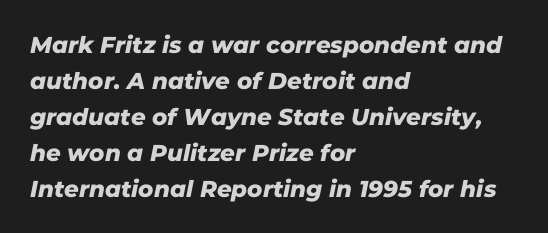
Q: Is the text underlined? A: No.
Q: How is the paragraph aligned? A: Left-aligned.
Q: Is the spacing between letters normal or unusually wide? A: Normal.
Q: Is the spacing between lines tight, normal or loose? A: Normal.
